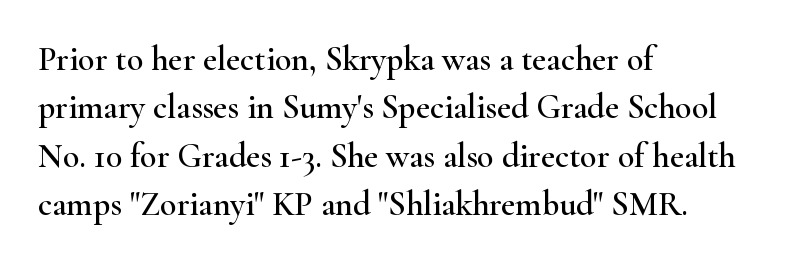
A bare baseline throughout the passage. Typeset ragged right — the left edge is the straight one. Whoever set this chose a conventional vertical rhythm. How are the letters spaced? Ordinarily, with no added tracking. The text was rendered using a seriffed face with decorative stroke endings. The passage shown is typed in a proportional face where columns would drift.
